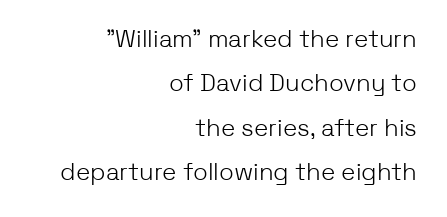
{"italic": "no", "bold": "no", "underline": "no", "align": "right", "line_spacing_ratio": 1.85, "letter_spacing": "normal", "letter_spacing_em": 0.0, "glyph_px": 24}
